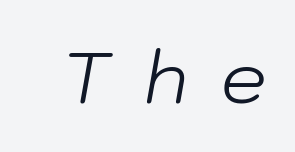
The image shows 72 px light type, italic (leaning right); set unusually wide letter spacing (+0.45 em), not underlined; low stroke contrast and a medium x-height.
